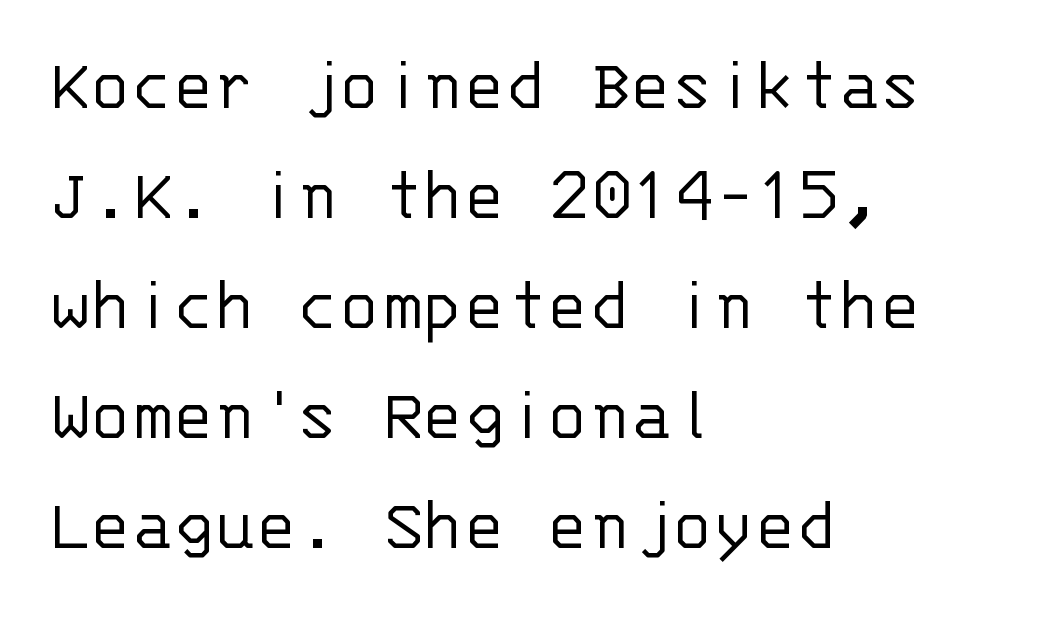
Leading: standard. This rendering employs a face without finishing strokes, i.e., a sans-serif. Stem width sits at or under what a default text font uses. The foot of each line stays bare and open. No italicization has been applied; the sample stays upright.
